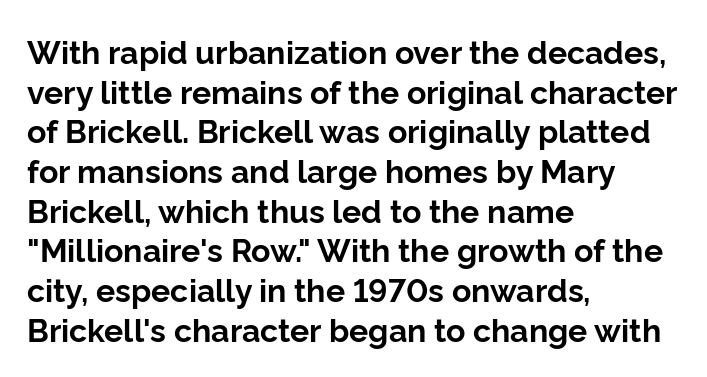
The image shows 32 px bold sans-serif type, upright; set left-aligned, line spacing 1.24x, normal letter spacing, not underlined; low stroke contrast and a medium x-height.
